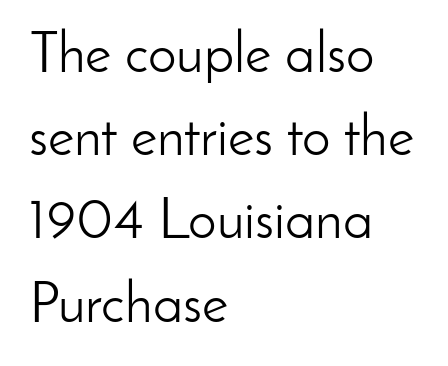
The image shows 57 px light sans-serif type, upright; set left-aligned, normal line spacing (1.46x), normal letter spacing, not underlined; low stroke contrast and a small x-height.
